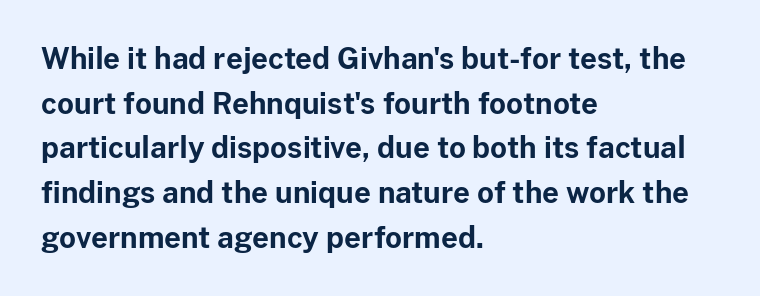
A typesetter would call this proportional, since set widths differ per character. In terms of letterspacing, this is plain default setting. The passage shown is typeset with a sans-serif family. The foot of each line stays bare and open. Line spacing here is normal.
